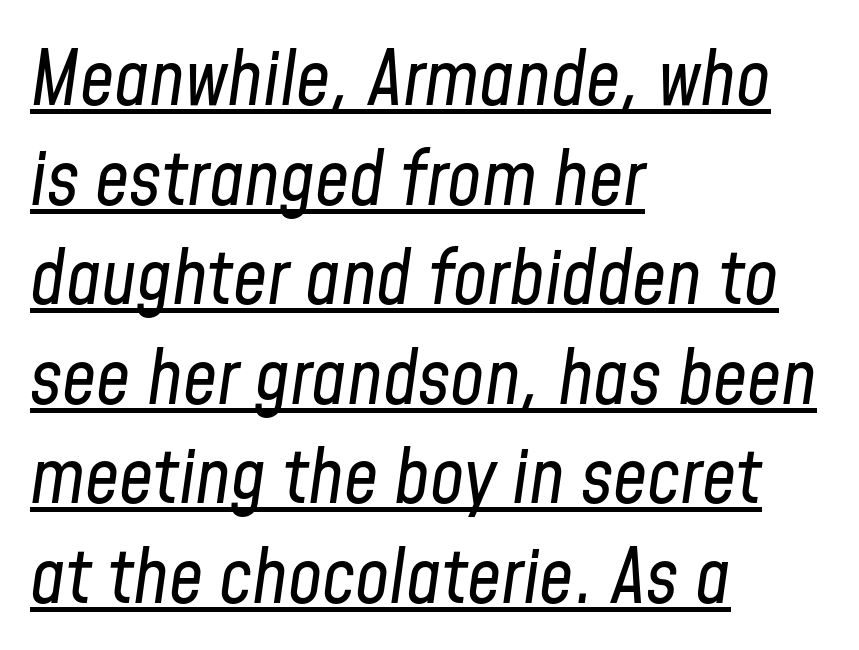
{"italic": "yes", "lean": "right", "slant_degrees": 8, "bold": "no", "weight": "regular", "width": "condensed", "stroke_contrast": "low", "x_height": "medium", "monospaced": "no", "underline": "yes", "align": "left", "line_spacing": "normal", "line_spacing_ratio": 1.31, "letter_spacing": "normal", "letter_spacing_em": 0.0, "glyph_px": 76}
